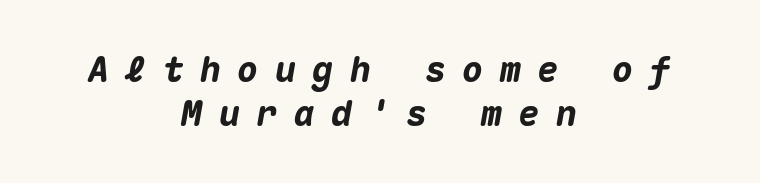
{"italic": "yes", "lean": "right", "slant_degrees": 10, "bold": "yes", "weight": "heavy", "width": "normal", "stroke_contrast": "medium", "x_height": "medium", "monospaced": "yes", "underline": "no", "align": "center", "line_spacing": "normal", "line_spacing_ratio": 1.25, "letter_spacing": "wide", "letter_spacing_em": 0.47, "glyph_px": 35}
